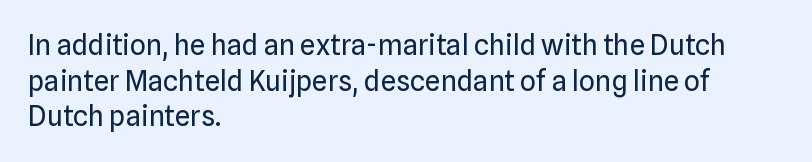
If you drew a ruler down the left edge, every line would touch it. The glyphs in this specimen are sans serif. Every character sits straight up, as roman type does. The gap between lines stays unmarked. Between one letter and the next there's only the usual sliver of space. Is this a fixed-width face? No — the glyphs have proportional, varying widths.
